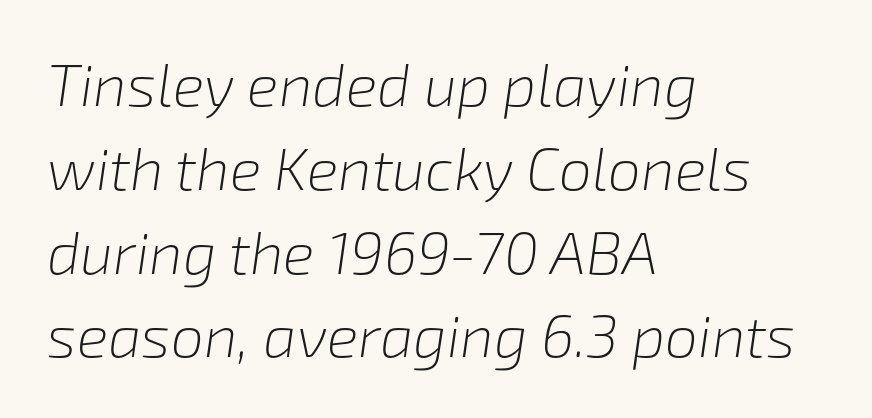
Notice how the stems are inclined rather than vertical — that's the hallmark of italics. The font sits on the lighter half of the weight spectrum, regular included. Compared with a centered layout, this one pins lines to the left instead. Glance below the letters and you will spot only blank space. The line-height multiplier appears to be the usual default.
